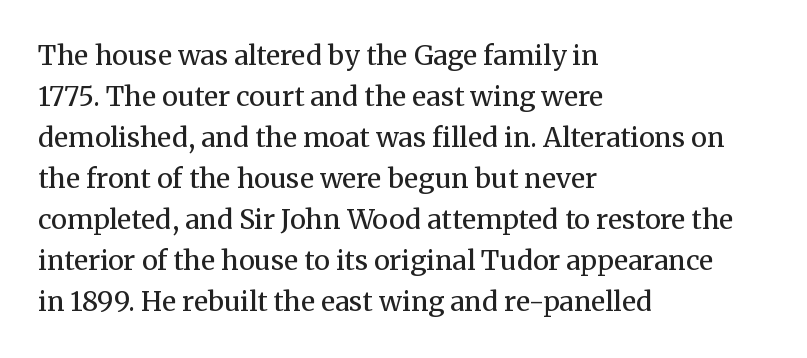
{"italic": "no", "bold": "no", "underline": "no", "align": "left", "line_spacing": "normal", "line_spacing_ratio": 1.52, "letter_spacing": "normal", "letter_spacing_em": 0.0, "glyph_px": 27}
